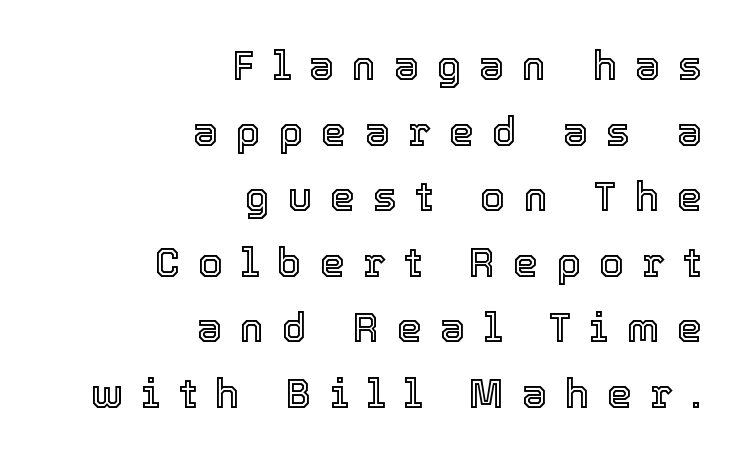
{"italic": "no", "width": "normal", "x_height": "medium", "monospaced": "no", "underline": "no", "align": "right", "line_spacing": "normal", "line_spacing_ratio": 1.64, "letter_spacing": "wide", "letter_spacing_em": 0.45, "glyph_px": 40}
